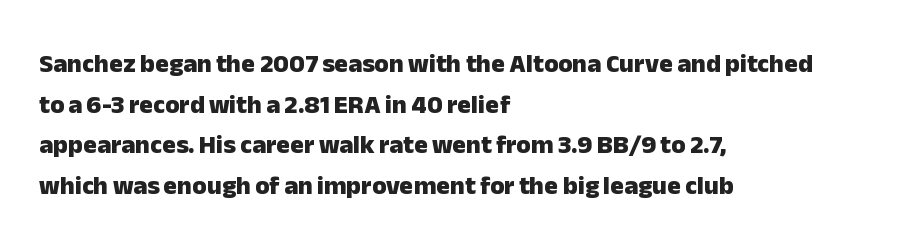
The image shows 26 px bold type, upright; set left-aligned, normal line spacing (1.56x), normal letter spacing, not underlined.
